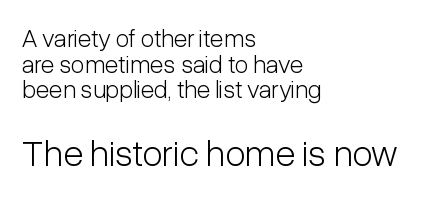
Q: Is the text bold? A: No.
Q: Is the text italic (slanted)? A: No, it is upright.
Q: Is the typeface a serif or a sans-serif typeface? A: Sans-serif.
Q: Is the text underlined? A: No.
Q: How is the paragraph aligned? A: Left-aligned.
Q: Is the spacing between letters normal or unusually wide? A: Normal.
Q: Is the spacing between lines tight, normal or loose? A: Tight.
Q: Which block of text is set in a larger size, the first (top) or the second (bottom)? A: The second (bottom) one.
Q: Width (condensed, normal, or wide)? A: Condensed.
Q: Stroke contrast? A: Low.
Q: x-height? A: Medium.
Q: Monospaced? A: No.
